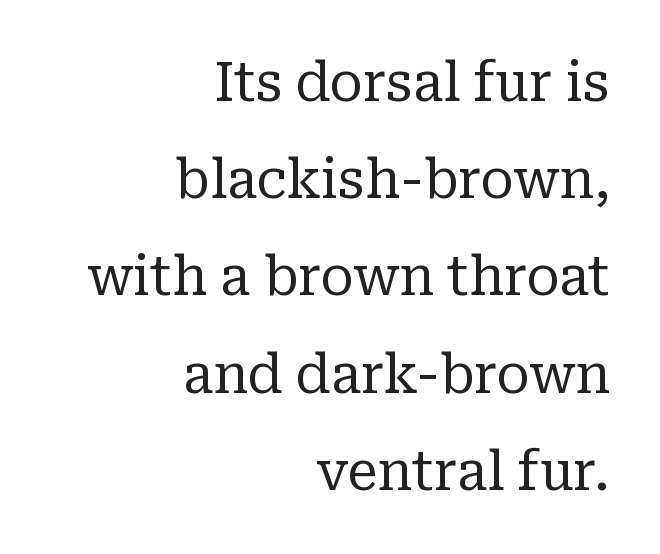
The passage shown is typed in a proportional face where columns would drift. The paragraph has a hard right edge and a soft left edge. Short note: letters normally spaced. On a weight scale, this lands at 450 or below. Does the type have serifs? Yes, each stem ends in a small foot.
